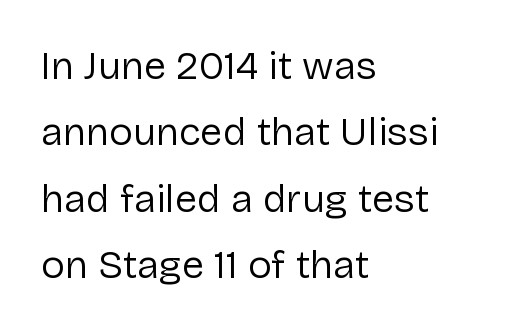
{"serif": "no", "italic": "no", "bold": "no", "weight": "regular", "width": "normal", "stroke_contrast": "low", "x_height": "medium", "monospaced": "no", "underline": "no", "align": "left", "line_spacing": "normal", "line_spacing_ratio": 1.66, "letter_spacing": "normal", "letter_spacing_em": 0.0, "glyph_px": 40}
